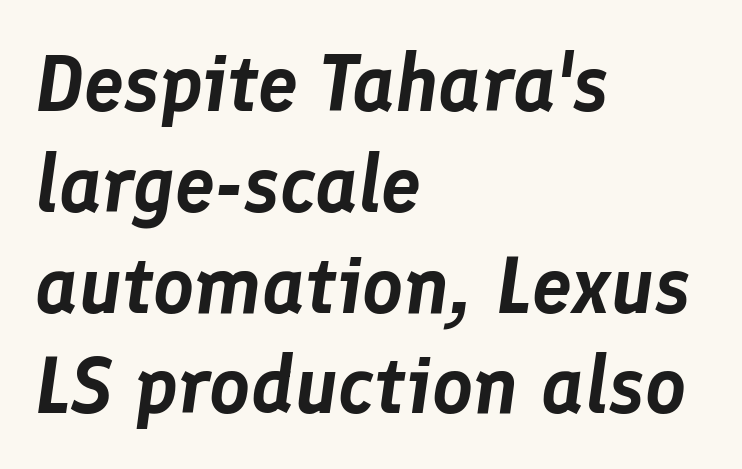
The image shows 80 px text type, italic (leaning right); set left-aligned, normal line spacing (1.26x), normal letter spacing, not underlined; low stroke contrast and a medium x-height.
